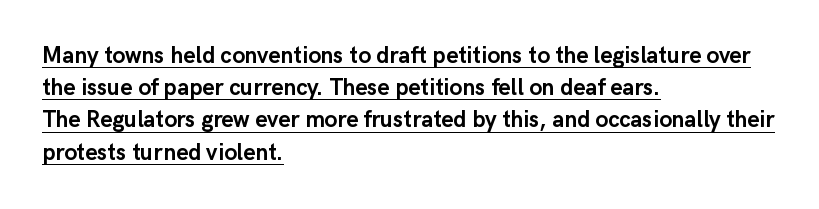
Vertical spacing — default. Nothing unusual about the tracking: characters are spaced as the font intends. The setting favours the left margin, as ordinary paragraphs usually do. Rendered with straight, roman letterforms. Stroke thickness is high; the sample reads as a true bold.
